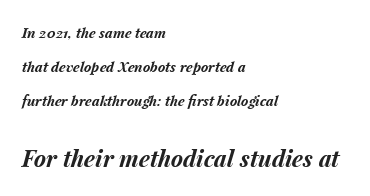
Vertically, the passage feels expansive, rows floating well apart. Check under the words: just untouched page. Larger block? The one below; the one above is distinctly smaller. The lines in this sample share a left origin and differ only in where they stop. Slanted lettering throughout.
